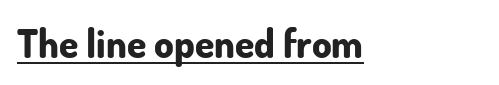
Q: Is the text bold? A: Yes.
Q: Is the text italic (slanted)? A: No, it is upright.
Q: Is the typeface a serif or a sans-serif typeface? A: Sans-serif.
Q: Is the text underlined? A: Yes.
Q: How is the paragraph aligned? A: Left-aligned.
Q: Is the spacing between letters normal or unusually wide? A: Normal.
Q: Width (condensed, normal, or wide)? A: Normal.
Q: Stroke contrast? A: Low.
Q: x-height? A: Small.
Q: Monospaced? A: No.
